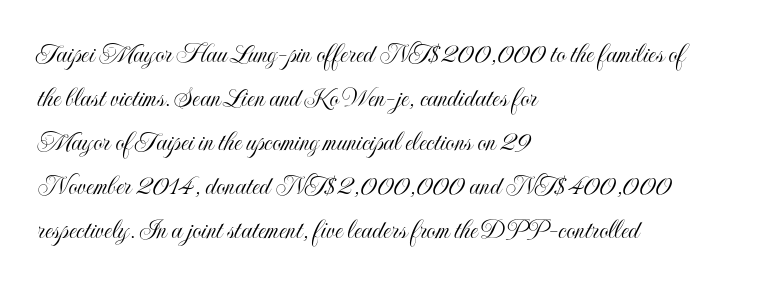
This sample uses plain, unmodified letter spacing. Each letter keeps its own natural width here, so spacing adapts to shape. The strip under each line holds only bare page.
